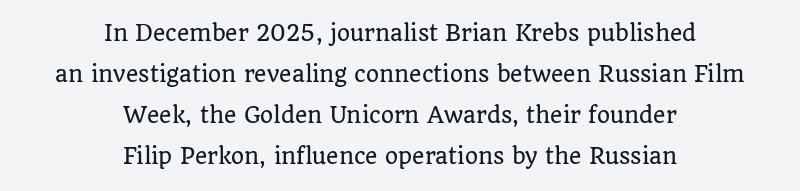
The image shows 21 px text type, upright; set centered, loose line spacing (1.96x), normal letter spacing, not underlined.
